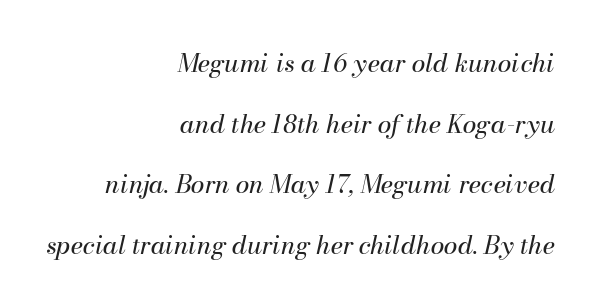
The image shows 25 px text type, italic (leaning right); set right-aligned, loose line spacing (2.43x), normal letter spacing, not underlined.
